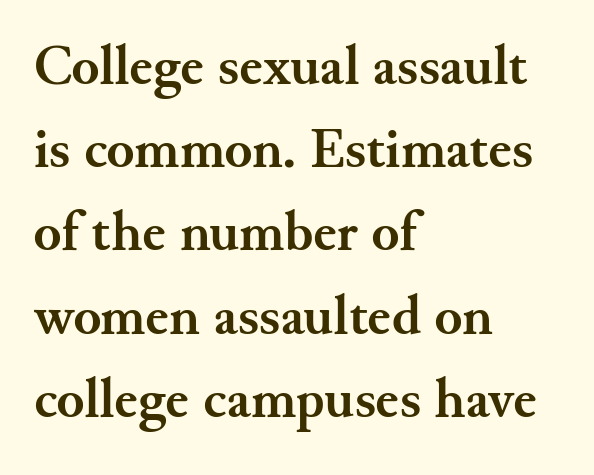
Yep, those are serifs on the letters. The words here are not underlined. The passage shown is emphatically bold. Note the varied advance widths — an 'i' is clearly narrower than an 'm'. These lines are set flush left with a ragged right edge. The rendering keeps characters at their native spacing.
